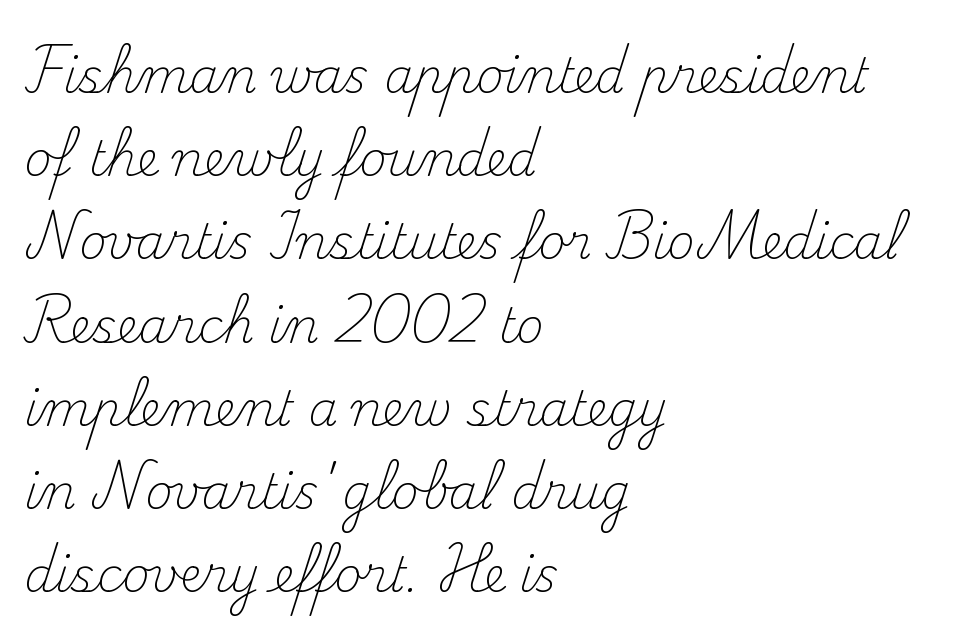
{"serif": "yes", "bold": "no", "weight": "light", "width": "normal", "stroke_contrast": "medium", "x_height": "small", "monospaced": "no", "underline": "no", "align": "left", "line_spacing_ratio": 1.77, "letter_spacing": "normal", "letter_spacing_em": 0.0, "glyph_px": 47}
